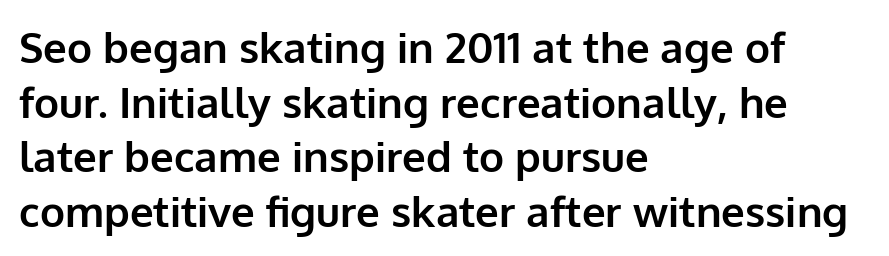
Looks like regular typesetting: each glyph gets only the width it needs. You could call the tracking neutral — neither tight nor loose. Chunky letters — that's bold for sure. The paragraph shown leans on its left margin. Whoever set this chose a conventional vertical rhythm. Regarding serifs, this sample does without them.
